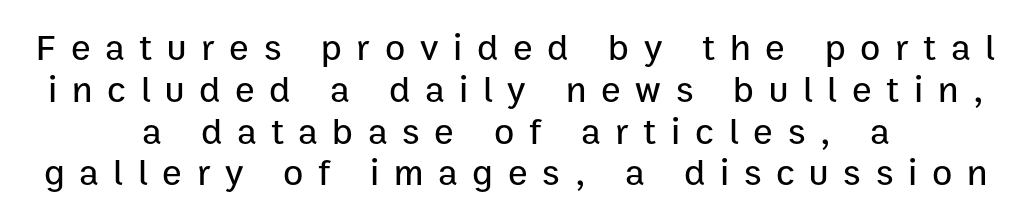
Regarding serifs, this sample does without them. Reading down the block, each line starts at a different indent, mirrored at its end. Each letter keeps its own natural width here, so spacing adapts to shape. Words float on clear page, feet unadorned.
